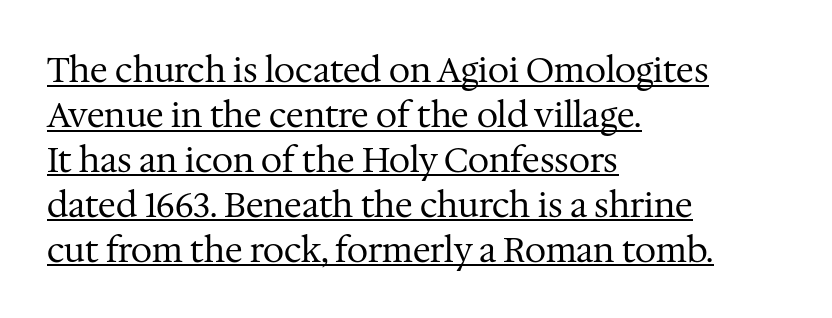
{"serif": "yes", "italic": "no", "bold": "no", "weight": "regular", "width": "normal", "stroke_contrast": "medium", "x_height": "medium", "monospaced": "no", "underline": "yes", "align": "left", "line_spacing": "normal", "line_spacing_ratio": 1.32, "letter_spacing": "normal", "letter_spacing_em": 0.0, "glyph_px": 34}
